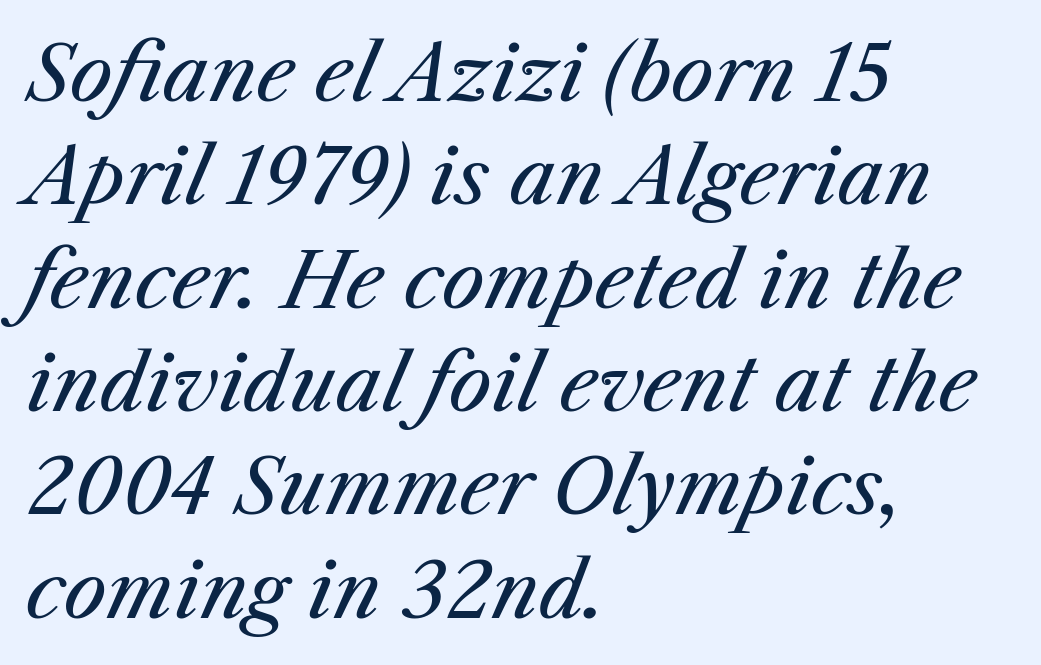
{"italic": "yes", "lean": "right", "slant_degrees": 25, "bold": "no", "weight": "regular", "width": "normal", "stroke_contrast": "medium", "x_height": "medium", "monospaced": "no", "underline": "no", "align": "left", "line_spacing": "normal", "line_spacing_ratio": 1.36, "letter_spacing": "normal", "letter_spacing_em": 0.0, "glyph_px": 76}
